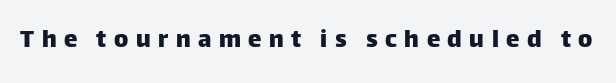
The image shows 27 px text type, upright; set unusually wide letter spacing (+0.28 em), not underlined.
